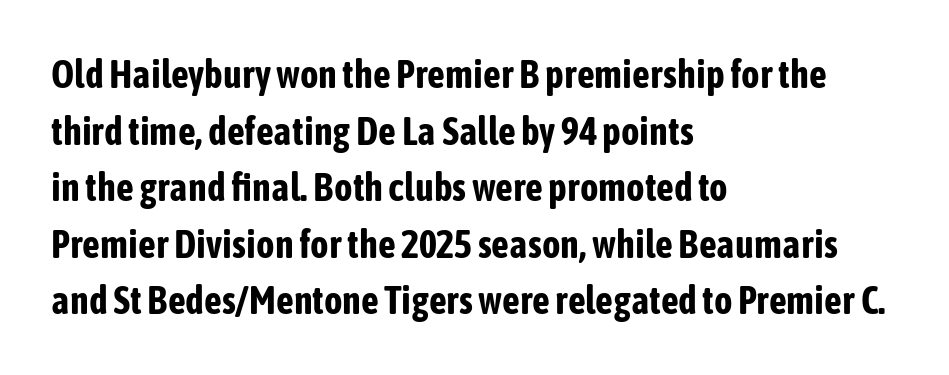
Proportional: the letters do not fall into vertical columns. No feet cap the strokes, marking this as sans-serif type. I'd describe the lettering as bold — thick and assertive. Characters remain perfectly vertical along every line. Compared with a centered layout, this one pins lines to the left instead.
